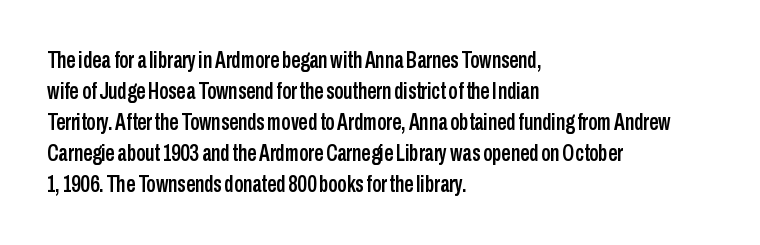
The designer left line spacing at the default. Glance below the letters and you will spot only blank space. The letters sit at their default tracking, neither squeezed nor spread. If you drew a line through each stem, it would be perfectly vertical. The compositor pushed each line to the left boundary.
